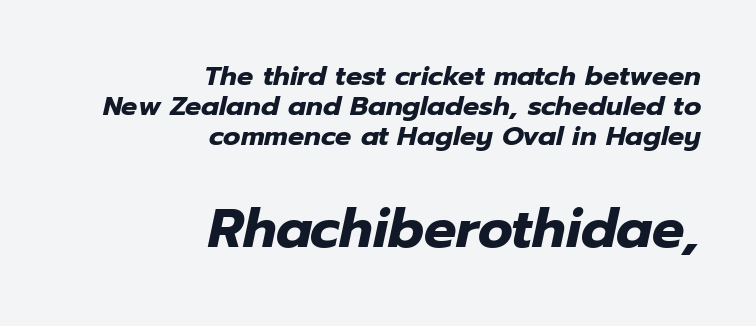
Chunky letters — that's bold for sure. The baseline area is clear. Summary of vertical rhythm: compact, with narrow interline spacing. The letters advance in unequal steps, a hallmark of proportional type. Every character sits at an angle, as italics do. The designer gave the closing block more size than the opening block.
